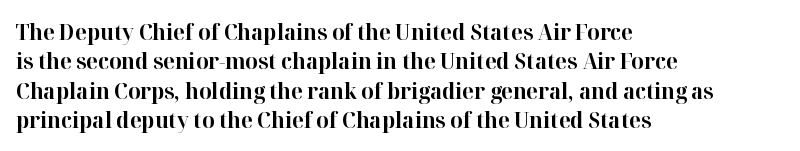
Q: Is the text bold? A: Yes.
Q: Is the text italic (slanted)? A: No, it is upright.
Q: Is the text underlined? A: No.
Q: How is the paragraph aligned? A: Left-aligned.
Q: Is the spacing between letters normal or unusually wide? A: Normal.
Q: Is the spacing between lines tight, normal or loose? A: Normal.
